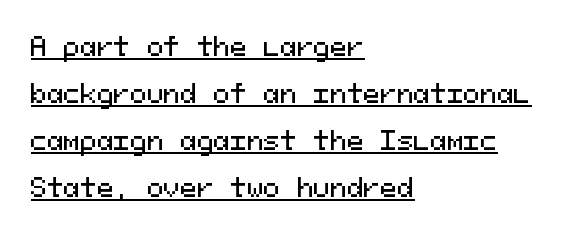
The image shows 25 px text type, upright; set left-aligned, line spacing 1.88x, normal letter spacing, underlined.
